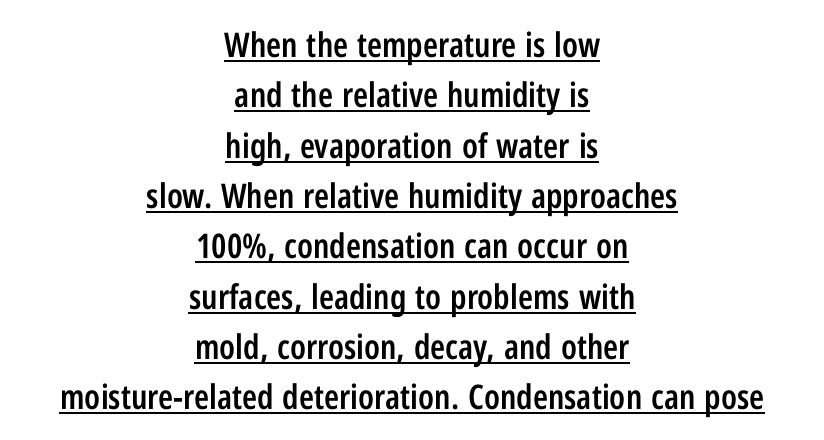
Caption: standard tracking, unaltered. These lines are rendered in a variable-pitch font. Emphasis is given by a line drawn under the lettering. Does the leading feel generous? No, just average.
